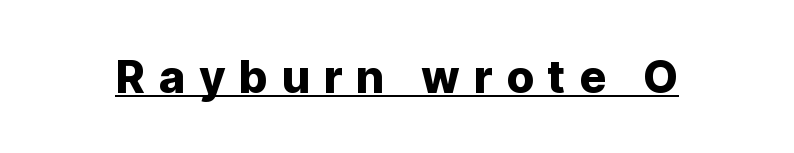
The image shows 45 px sans-serif type, upright; set unusually wide letter spacing (+0.3 em), underlined; low stroke contrast and a medium x-height.
